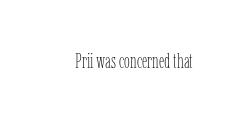
The passage shown is not underscored anywhere. The font's upright variant was chosen for this text. Stems here are at most as thick as an everyday book face. Observe the ordinary spacing: letters are neighbours, not strangers.
